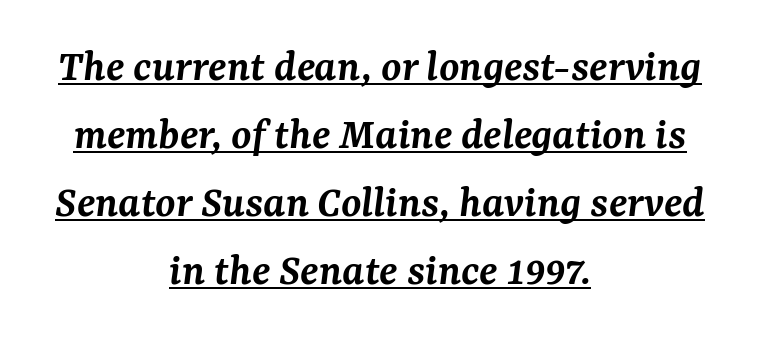
Slant detected: the letters are inclined. In terms of letterform style, serifs are clearly present. Words appear dense and cohesive because spacing is normal. The rendering uses natural spacing where letterforms have individual widths. Its strokes are somewhat broadened, the hallmark of semibold type.
